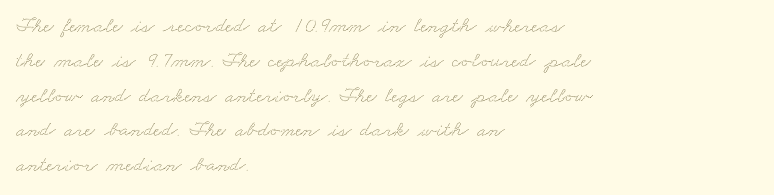
{"underline": "no", "align": "left", "line_spacing": "normal", "line_spacing_ratio": 1.58, "letter_spacing": "normal", "letter_spacing_em": 0.0, "glyph_px": 22}
